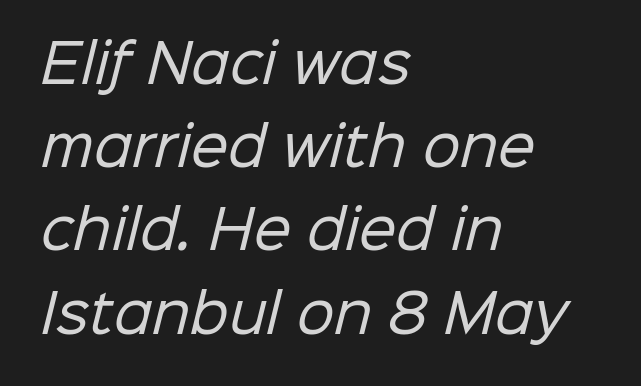
{"serif": "no", "bold": "no", "weight": "regular", "width": "normal", "stroke_contrast": "low", "x_height": "medium", "monospaced": "no", "underline": "no", "align": "left", "line_spacing": "normal", "line_spacing_ratio": 1.57, "letter_spacing": "normal", "letter_spacing_em": 0.0, "glyph_px": 53}
